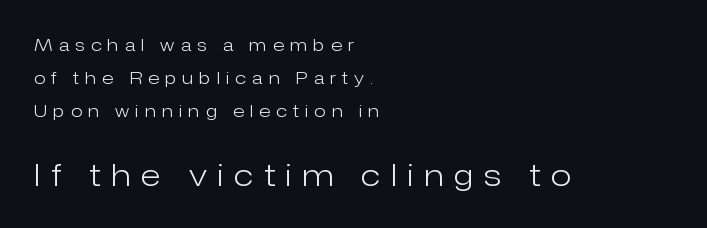
Q: Is the text bold? A: No.
Q: Is the text italic (slanted)? A: No, it is upright.
Q: Is the typeface a serif or a sans-serif typeface? A: Sans-serif.
Q: Is the text underlined? A: No.
Q: How is the paragraph aligned? A: Left-aligned.
Q: Is the spacing between letters normal or unusually wide? A: Unusually wide.
Q: Is the spacing between lines tight, normal or loose? A: Loose.
Q: Which block of text is set in a larger size, the first (top) or the second (bottom)? A: The second (bottom) one.
Q: Width (condensed, normal, or wide)? A: Normal.
Q: Stroke contrast? A: Low.
Q: x-height? A: Medium.
Q: Monospaced? A: No.
